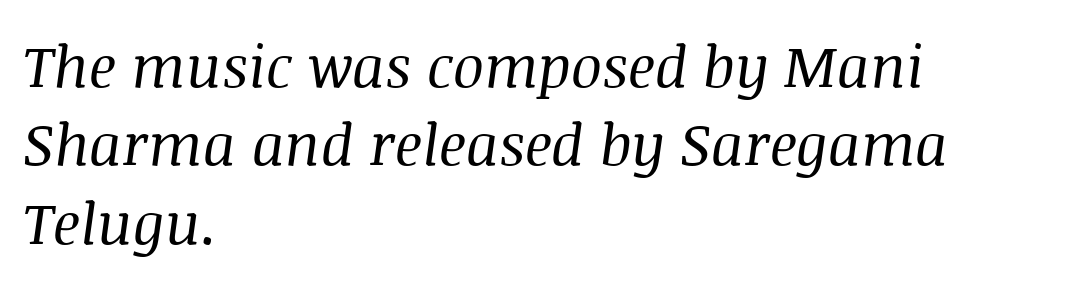
{"serif": "yes", "italic": "yes", "lean": "right", "slant_degrees": 8, "bold": "no", "weight": "regular", "width": "normal", "stroke_contrast": "medium", "x_height": "large", "monospaced": "no", "underline": "no", "align": "left", "line_spacing": "normal", "line_spacing_ratio": 1.35, "letter_spacing": "normal", "letter_spacing_em": 0.0, "glyph_px": 58}
